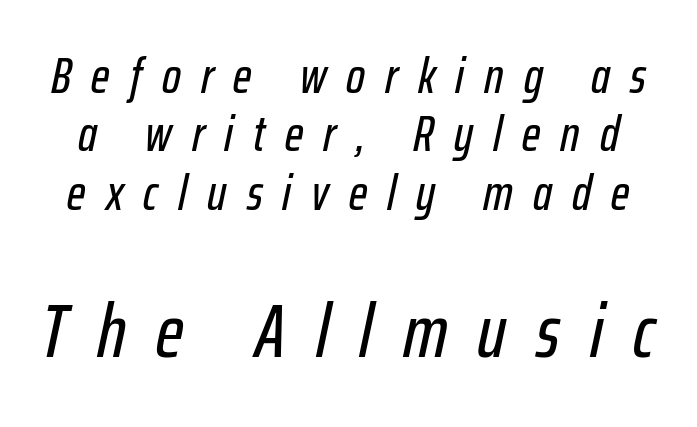
Q: Is the text italic (slanted)? A: Yes, it leans right by about 12 degrees.
Q: Is the text underlined? A: No.
Q: Is the spacing between letters normal or unusually wide? A: Unusually wide.
Q: Which block of text is set in a larger size, the first (top) or the second (bottom)? A: The second (bottom) one.
Q: Width (condensed, normal, or wide)? A: Condensed.
Q: Stroke contrast? A: Low.
Q: x-height? A: Medium.
Q: Monospaced? A: No.
